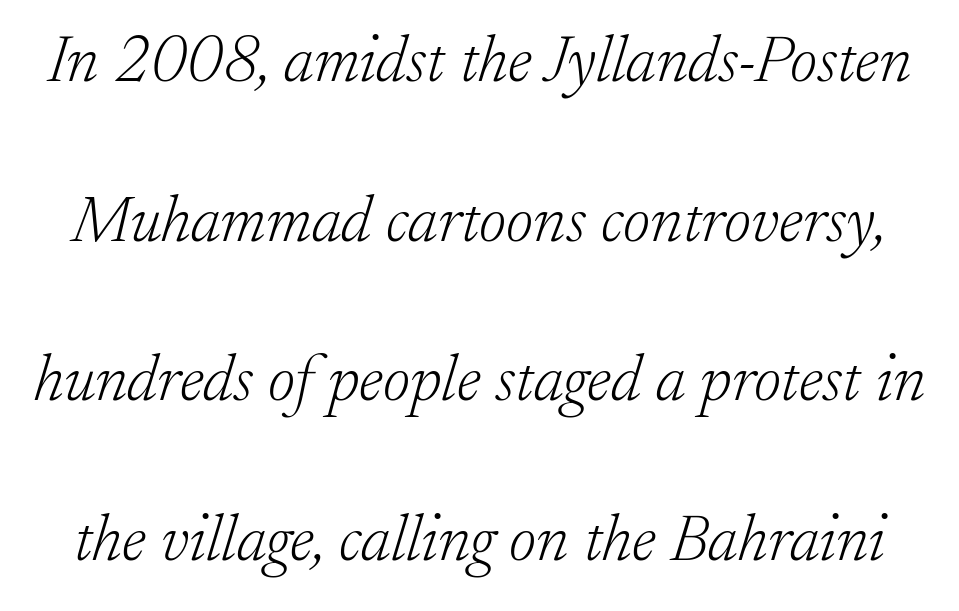
Q: Is the text bold? A: No.
Q: Is the text italic (slanted)? A: Yes, it leans right by about 17 degrees.
Q: Is the typeface a serif or a sans-serif typeface? A: Serif.
Q: Is the text underlined? A: No.
Q: Is the spacing between letters normal or unusually wide? A: Normal.
Q: Is the spacing between lines tight, normal or loose? A: Loose.
Q: Width (condensed, normal, or wide)? A: Normal.
Q: Stroke contrast? A: Low.
Q: x-height? A: Small.
Q: Monospaced? A: No.
